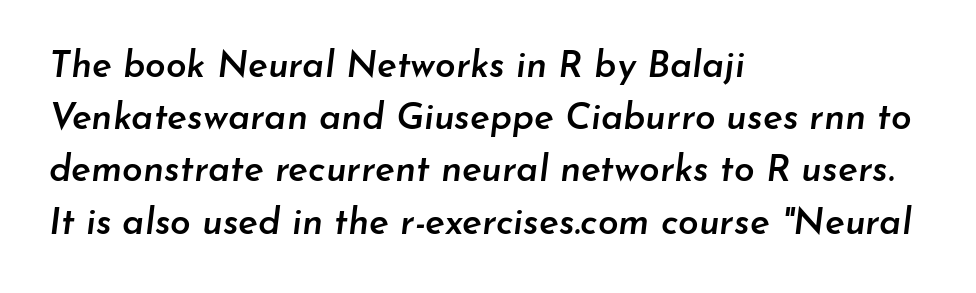
Q: Is the text bold? A: Semi-bold.
Q: Is the text italic (slanted)? A: Yes, it leans right by about 7 degrees.
Q: Is the text underlined? A: No.
Q: How is the paragraph aligned? A: Left-aligned.
Q: Is the spacing between letters normal or unusually wide? A: Normal.
Q: Is the spacing between lines tight, normal or loose? A: Normal.
Q: Width (condensed, normal, or wide)? A: Normal.
Q: Stroke contrast? A: Low.
Q: x-height? A: Small.
Q: Monospaced? A: No.
